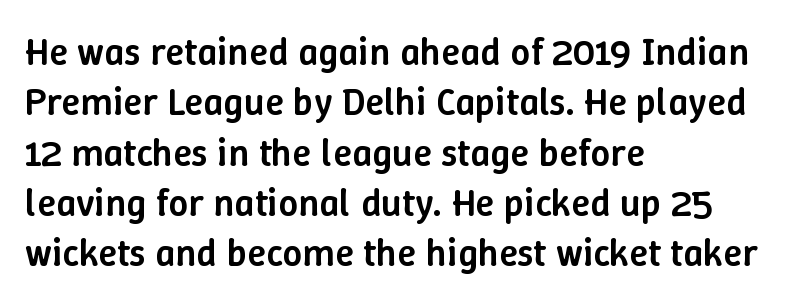
Q: Is the text bold? A: Semi-bold.
Q: Is the text italic (slanted)? A: No, it is upright.
Q: Is the text underlined? A: No.
Q: How is the paragraph aligned? A: Left-aligned.
Q: Is the spacing between letters normal or unusually wide? A: Normal.
Q: Is the spacing between lines tight, normal or loose? A: Normal.
Q: Width (condensed, normal, or wide)? A: Normal.
Q: Stroke contrast? A: Low.
Q: x-height? A: Medium.
Q: Monospaced? A: No.
